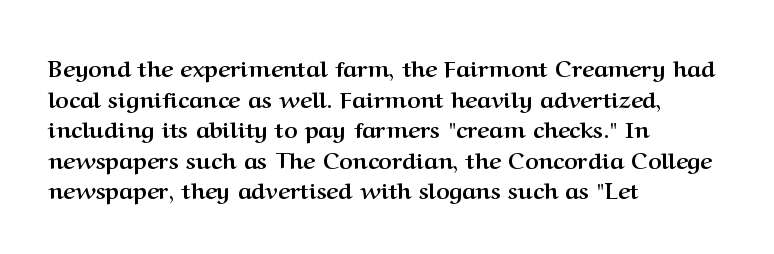
Nobody touched the tracking dial on this one. Heft: maximum for text — a bold. The rendering anchors every line to the left-hand side. The line-height multiplier appears to be the usual default.
